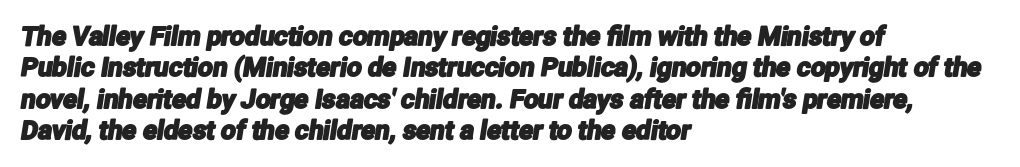
The paragraph shown leans on its left margin. The glyphs are unaccompanied by any horizontal stroke below them. Words appear dense and cohesive because spacing is normal.
